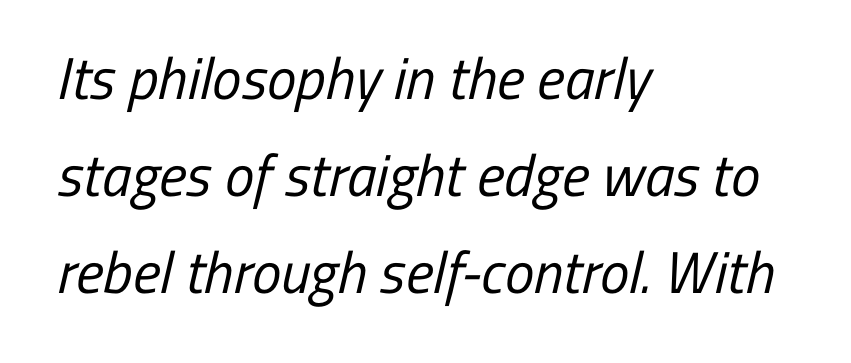
Characters follow at the spacing the type designer built in. Decoration check: the copy has no underline. Weight: in the light-to-regular range. Does the type have serifs? No, each stem ends abruptly. Note the varied advance widths — an 'i' is clearly narrower than an 'm'.
